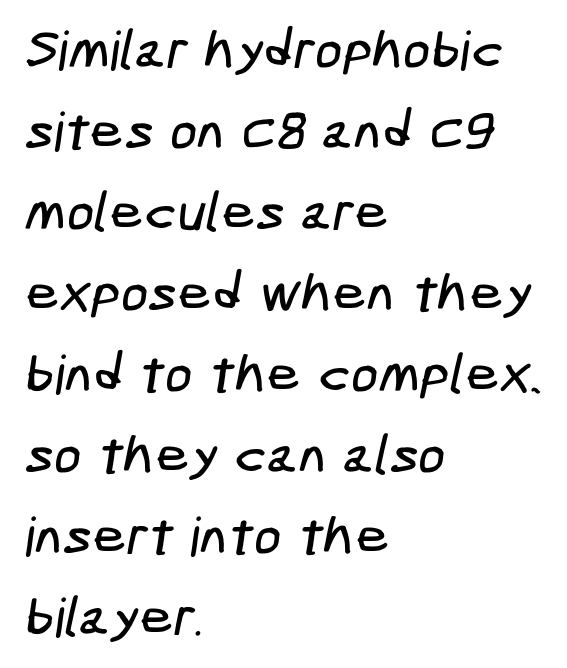
{"serif": "no", "width": "condensed", "stroke_contrast": "low", "x_height": "medium", "underline": "no", "align": "left", "line_spacing": "normal", "line_spacing_ratio": 1.5, "letter_spacing": "normal", "letter_spacing_em": 0.0, "glyph_px": 54}
